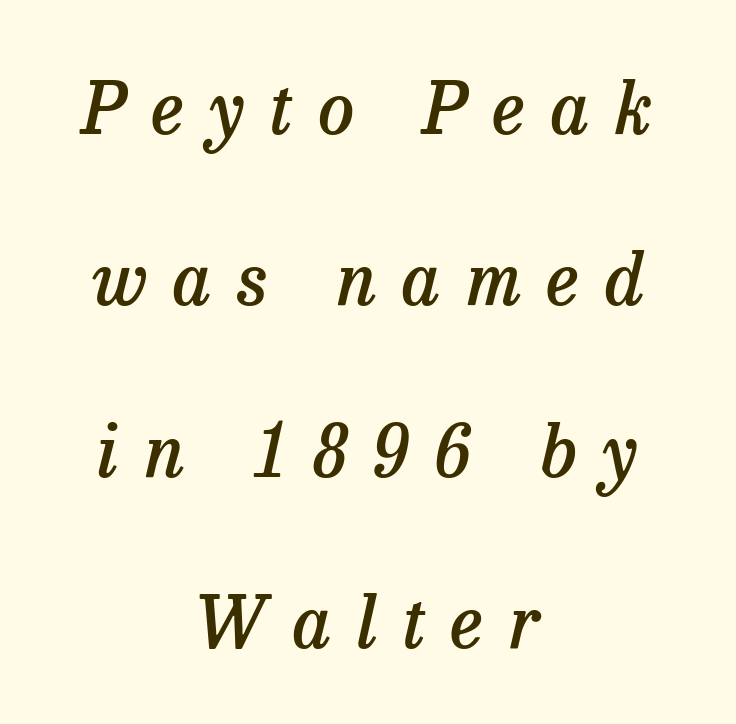
The image shows 72 px semibold serif type, italic (leaning right); set centered, loose line spacing (2.38x), unusually wide letter spacing (+0.36 em), not underlined; low stroke contrast and a medium x-height.
